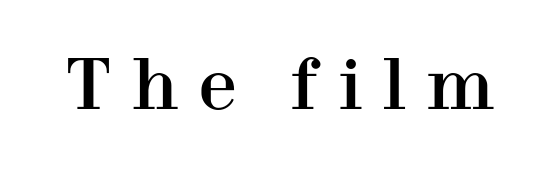
{"serif": "yes", "italic": "no", "width": "normal", "stroke_contrast": "high", "x_height": "medium", "monospaced": "no", "underline": "no", "letter_spacing": "wide", "letter_spacing_em": 0.3, "glyph_px": 68}
